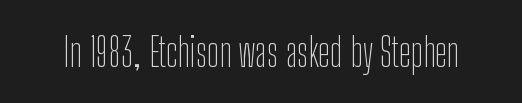
The words here are not underlined. I'd call this a sans setting — the letters go barefoot. Vertical strokes here are truly vertical. No letter is thick-stroked: the sample isn't bold. Look at the tracking — it's just the regular setting, nothing added.
